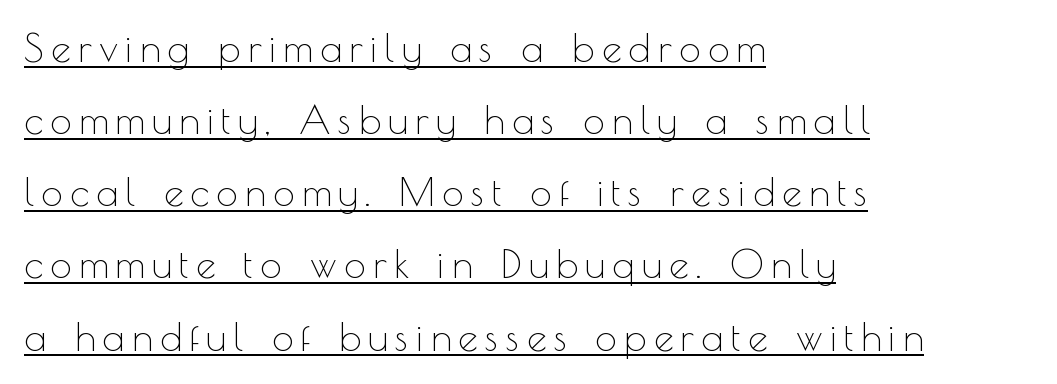
This sample is left-justified, so line endings fall wherever the words run out. Stems here are at most as thick as an everyday book face. Compared with undecorated copy, this sample adds a rule below the words. Stroke terminals: plain, sans-serif. Do the characters align in a grid? No, the font is proportional. The type sits square on the baseline with zero lean.
